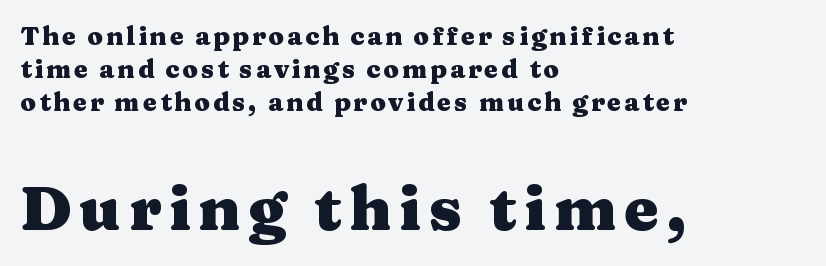
Q: Is the text bold? A: Yes.
Q: Is the text italic (slanted)? A: No, it is upright.
Q: Is the typeface a serif or a sans-serif typeface? A: Serif.
Q: Is the text underlined? A: No.
Q: How is the paragraph aligned? A: Left-aligned.
Q: Is the spacing between lines tight, normal or loose? A: Normal.
Q: Which block of text is set in a larger size, the first (top) or the second (bottom)? A: The second (bottom) one.
Q: Width (condensed, normal, or wide)? A: Wide.
Q: Stroke contrast? A: Medium.
Q: x-height? A: Medium.
Q: Monospaced? A: No.
